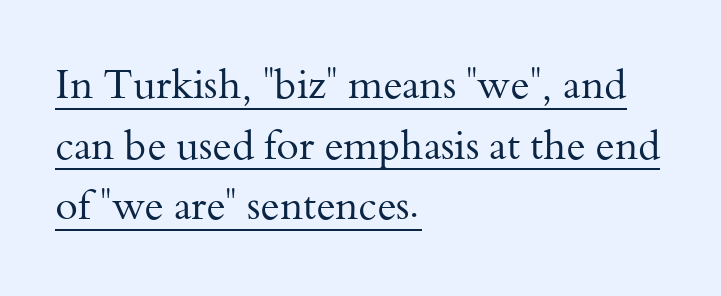
{"serif": "yes", "italic": "no", "bold": "no", "weight": "regular", "width": "normal", "stroke_contrast": "medium", "x_height": "small", "monospaced": "no", "underline": "yes", "align": "left", "line_spacing": "normal", "line_spacing_ratio": 1.48, "letter_spacing": "normal", "letter_spacing_em": 0.0, "glyph_px": 41}
